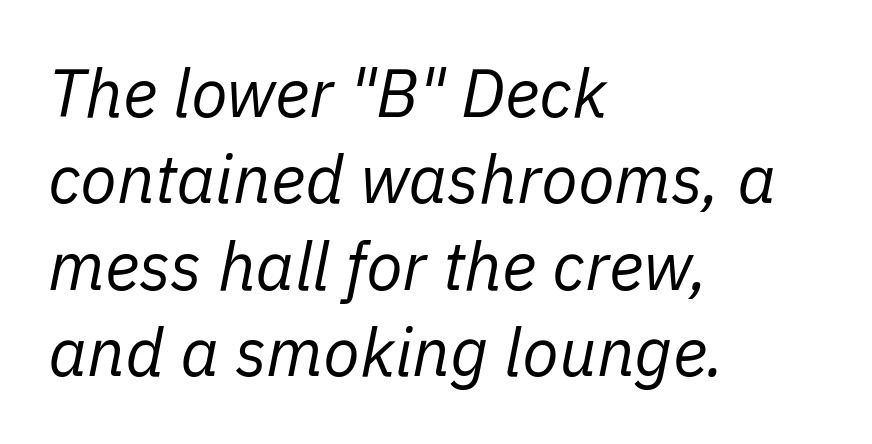
The image shows 67 px regular-weight type, italic (leaning right); set left-aligned, normal line spacing (1.29x), normal letter spacing, not underlined; low stroke contrast and a medium x-height.
